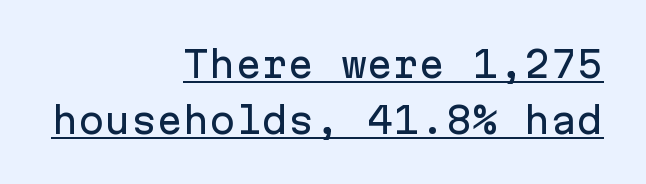
Q: Is the text italic (slanted)? A: No, it is upright.
Q: Is the typeface a serif or a sans-serif typeface? A: Sans-serif.
Q: Is the text underlined? A: Yes.
Q: How is the paragraph aligned? A: Right-aligned.
Q: Is the spacing between letters normal or unusually wide? A: Normal.
Q: Is the spacing between lines tight, normal or loose? A: Normal.
Q: Width (condensed, normal, or wide)? A: Normal.
Q: Stroke contrast? A: Low.
Q: x-height? A: Medium.
Q: Monospaced? A: Yes.
